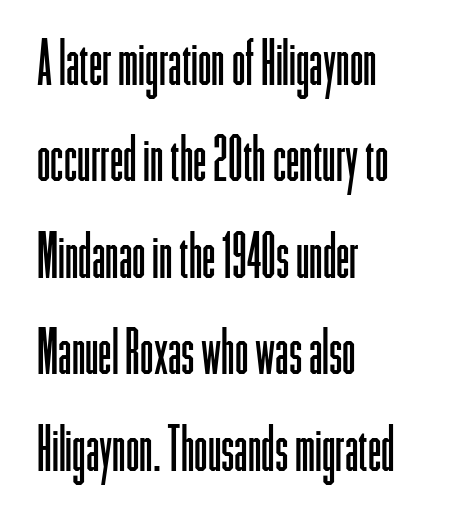
The image shows 61 px light, condensed sans-serif type, upright; set left-aligned, normal line spacing (1.58x), normal letter spacing, not underlined; low stroke contrast and a medium x-height.
